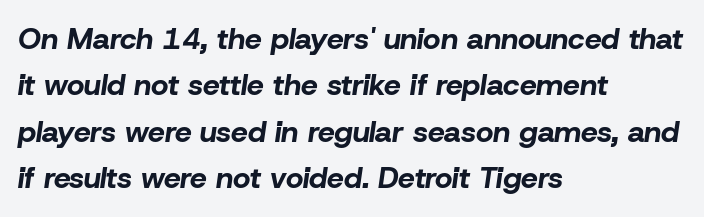
How heavy is the stroke? Heavy — this is a bold. The rendering uses a moderate line-height, typical for paragraphs. The line texture is even and compact thanks to regular tracking. Quick note: italic. The words here are not underlined. A typesetter would call this proportional, since set widths differ per character.
